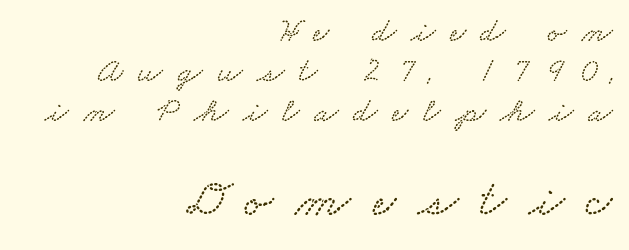
The composition opens small and finishes big. Is this a fixed-width face? No — the glyphs have proportional, varying widths. Closely set lines give the paragraph a compact silhouette. A bare baseline throughout the passage. Spacing between characters has been opened up far beyond the box default.
